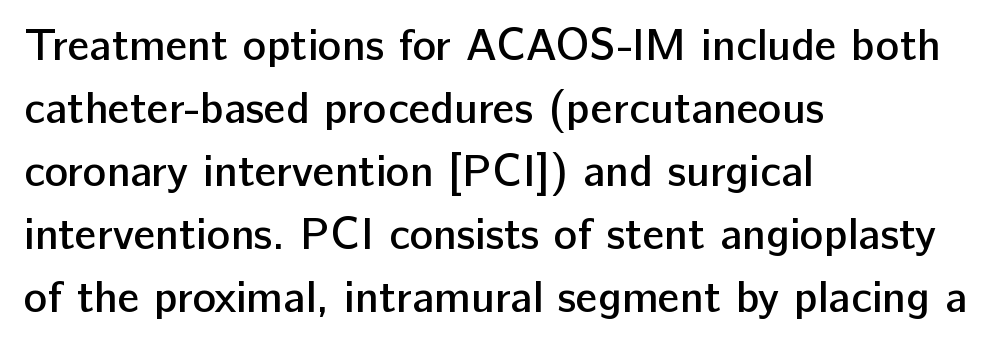
{"serif": "no", "italic": "no", "bold": "semi", "weight": "semibold", "width": "normal", "stroke_contrast": "low", "x_height": "medium", "monospaced": "no", "underline": "no", "align": "left", "line_spacing": "normal", "line_spacing_ratio": 1.43, "letter_spacing": "normal", "letter_spacing_em": 0.0, "glyph_px": 44}
